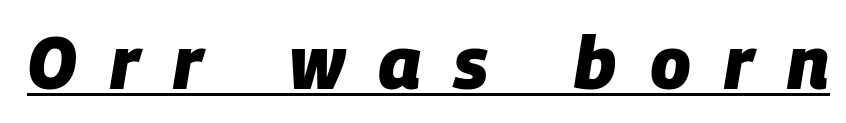
{"italic": "yes", "lean": "right", "slant_degrees": 9, "bold": "yes", "weight": "heavy", "width": "normal", "stroke_contrast": "low", "x_height": "large", "monospaced": "no", "underline": "yes", "letter_spacing": "wide", "letter_spacing_em": 0.45, "glyph_px": 74}
